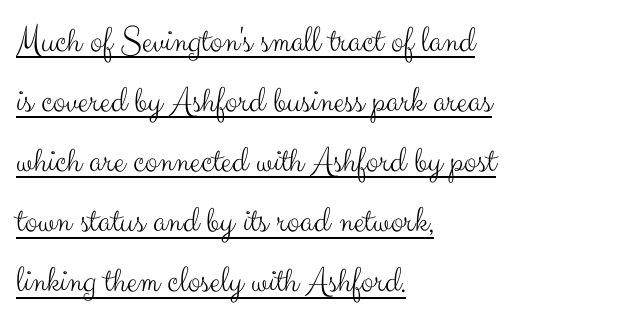
Q: Is the text bold? A: No.
Q: Is the text italic (slanted)? A: Yes.
Q: Is the typeface a serif or a sans-serif typeface? A: Sans-serif.
Q: Is the text underlined? A: Yes.
Q: How is the paragraph aligned? A: Left-aligned.
Q: Is the spacing between letters normal or unusually wide? A: Normal.
Q: Is the spacing between lines tight, normal or loose? A: Normal.
Q: Width (condensed, normal, or wide)? A: Normal.
Q: Stroke contrast? A: Medium.
Q: x-height? A: Small.
Q: Monospaced? A: No.
